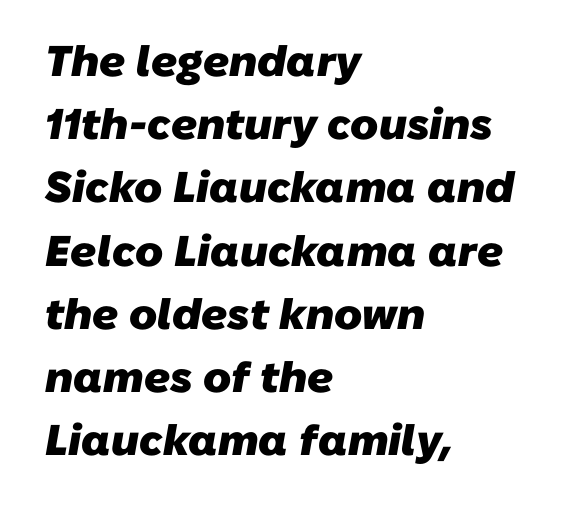
Q: Is the text bold? A: Yes.
Q: Is the typeface a serif or a sans-serif typeface? A: Sans-serif.
Q: Is the text underlined? A: No.
Q: How is the paragraph aligned? A: Left-aligned.
Q: Is the spacing between letters normal or unusually wide? A: Normal.
Q: Is the spacing between lines tight, normal or loose? A: Normal.
Q: Width (condensed, normal, or wide)? A: Normal.
Q: Stroke contrast? A: Low.
Q: x-height? A: Medium.
Q: Monospaced? A: No.
